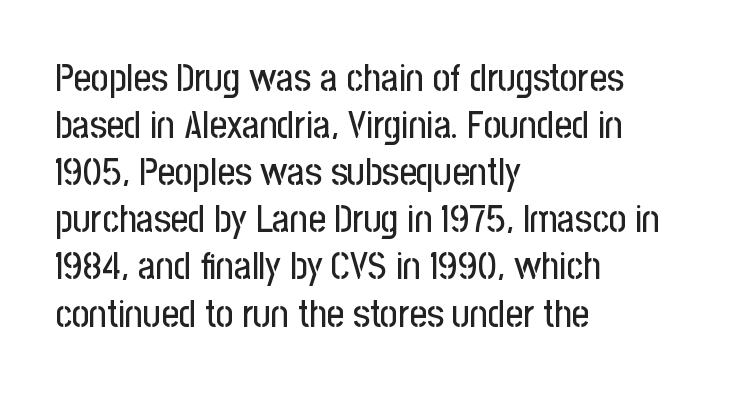
Q: Is the text italic (slanted)? A: No, it is upright.
Q: Is the typeface a serif or a sans-serif typeface? A: Sans-serif.
Q: Is the text underlined? A: No.
Q: How is the paragraph aligned? A: Left-aligned.
Q: Is the spacing between letters normal or unusually wide? A: Normal.
Q: Width (condensed, normal, or wide)? A: Condensed.
Q: Stroke contrast? A: Low.
Q: x-height? A: Medium.
Q: Monospaced? A: No.
